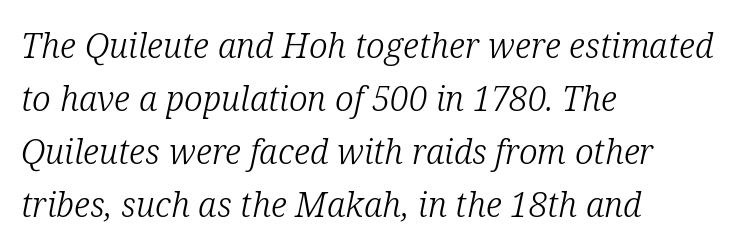
Q: Is the text bold? A: No.
Q: Is the text italic (slanted)? A: Yes, it leans right by about 12 degrees.
Q: Is the typeface a serif or a sans-serif typeface? A: Serif.
Q: Is the text underlined? A: No.
Q: How is the paragraph aligned? A: Left-aligned.
Q: Is the spacing between letters normal or unusually wide? A: Normal.
Q: Is the spacing between lines tight, normal or loose? A: Normal.
Q: Width (condensed, normal, or wide)? A: Normal.
Q: Stroke contrast? A: Low.
Q: x-height? A: Medium.
Q: Monospaced? A: No.
